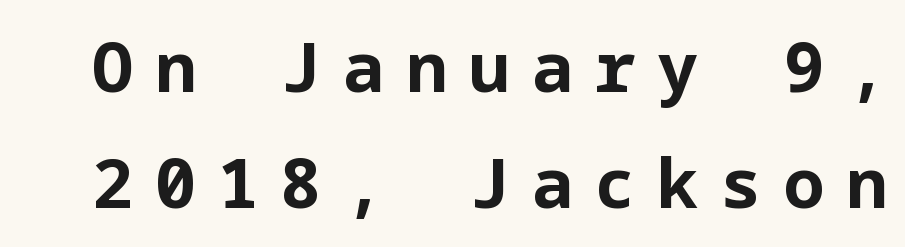
The image shows 69 px bold sans-serif type, upright; set normal line spacing (1.68x), unusually wide letter spacing (+0.31 em), not underlined; low stroke contrast and a medium x-height.
